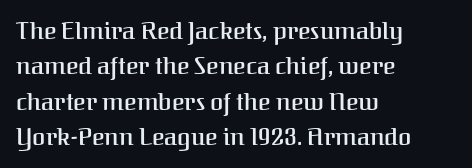
{"italic": "no", "bold": "semi", "underline": "no", "align": "left", "line_spacing": "normal", "line_spacing_ratio": 1.47, "letter_spacing": "normal", "letter_spacing_em": 0.0, "glyph_px": 24}
